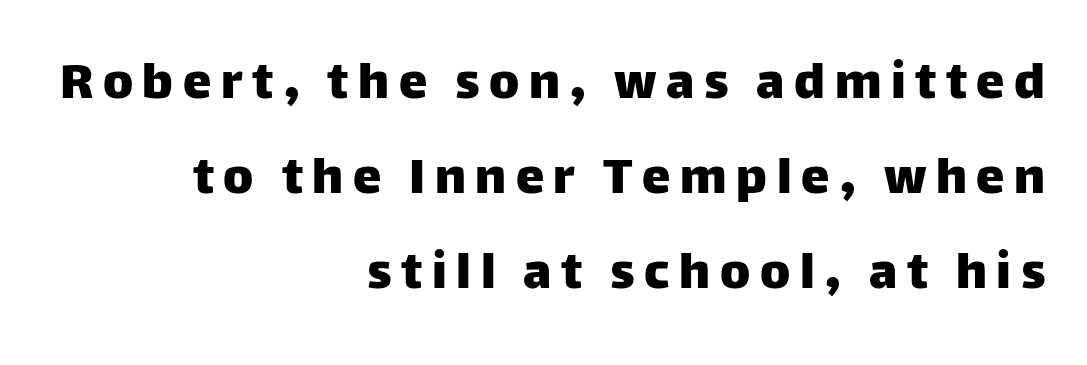
The text block is weighted toward the right margin, trailing off unevenly leftward. This sample keeps an unexceptional amount of space between lines. Glance below the letters and you will spot only blank space. These lines were composed using upright roman letters.
